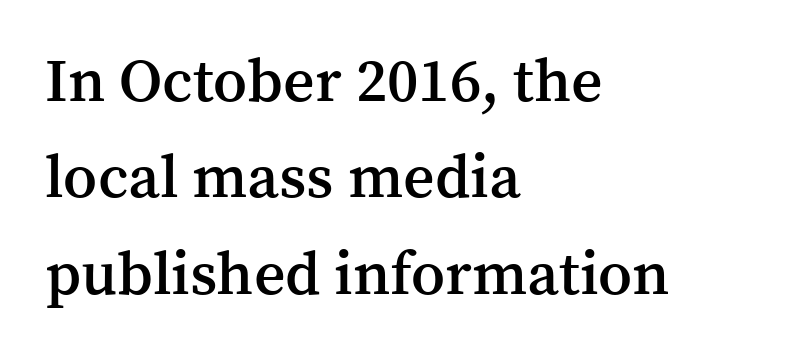
{"serif": "yes", "italic": "no", "bold": "semi", "weight": "semibold", "width": "normal", "stroke_contrast": "medium", "x_height": "medium", "monospaced": "no", "underline": "no", "align": "left", "line_spacing": "normal", "line_spacing_ratio": 1.58, "letter_spacing": "normal", "letter_spacing_em": 0.0, "glyph_px": 61}
